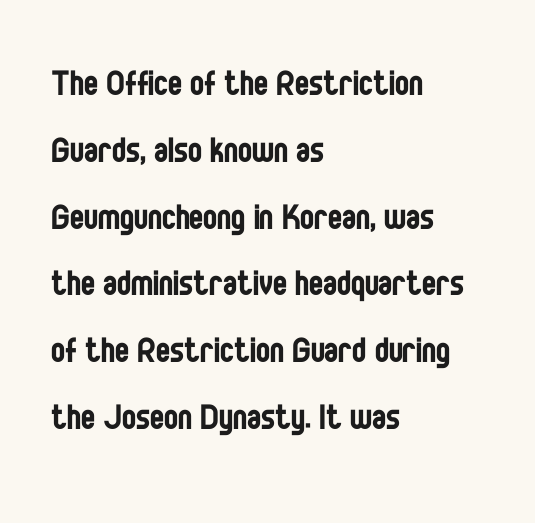
{"serif": "no", "italic": "no", "bold": "no", "weight": "regular", "width": "condensed", "stroke_contrast": "low", "x_height": "large", "monospaced": "no", "underline": "no", "align": "left", "line_spacing": "normal", "line_spacing_ratio": 1.59, "letter_spacing": "normal", "letter_spacing_em": 0.0, "glyph_px": 42}
